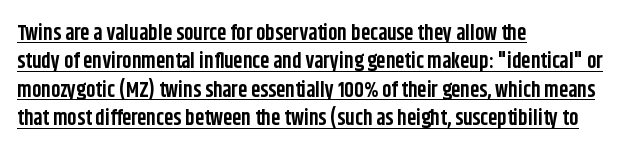
{"italic": "no", "bold": "yes", "underline": "yes", "align": "left", "line_spacing": "normal", "line_spacing_ratio": 1.35, "letter_spacing": "normal", "letter_spacing_em": 0.0, "glyph_px": 21}
